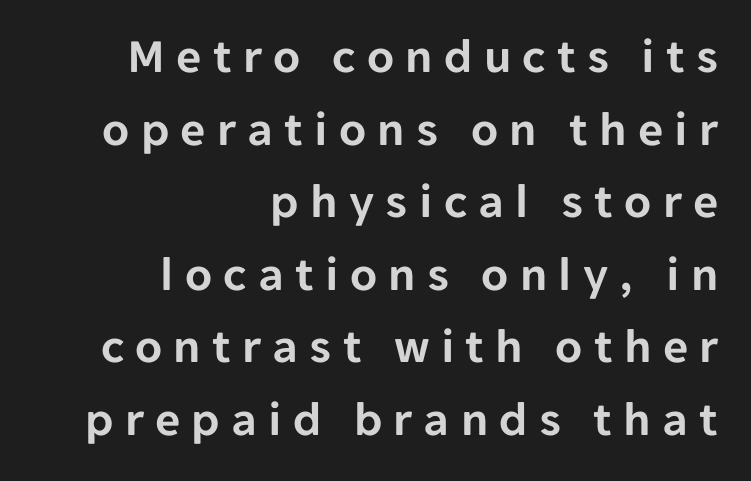
The image shows 49 px sans-serif type, upright; set right-aligned, normal line spacing (1.48x), unusually wide letter spacing (+0.23 em), not underlined; low stroke contrast and a medium x-height.
